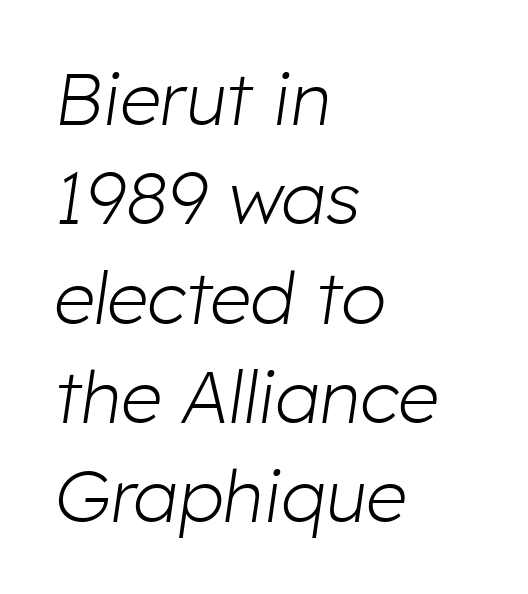
The image shows 73 px light type, italic (leaning right); set left-aligned, normal line spacing (1.36x), normal letter spacing, not underlined; low stroke contrast and a medium x-height.
